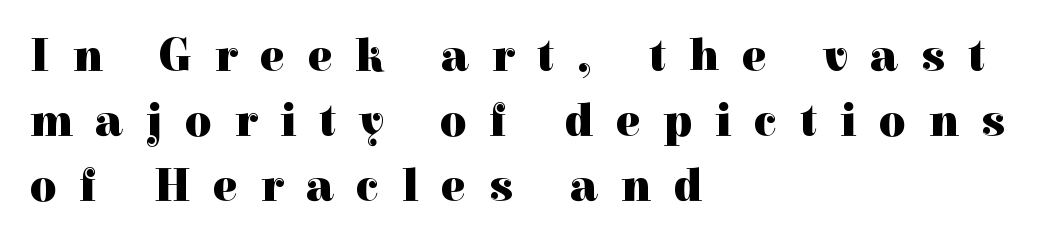
Q: Is the text bold? A: Yes.
Q: Is the text italic (slanted)? A: No, it is upright.
Q: Is the typeface a serif or a sans-serif typeface? A: Serif.
Q: Is the text underlined? A: No.
Q: How is the paragraph aligned? A: Left-aligned.
Q: Is the spacing between letters normal or unusually wide? A: Unusually wide.
Q: Is the spacing between lines tight, normal or loose? A: Normal.
Q: Width (condensed, normal, or wide)? A: Normal.
Q: x-height? A: Medium.
Q: Monospaced? A: No.
